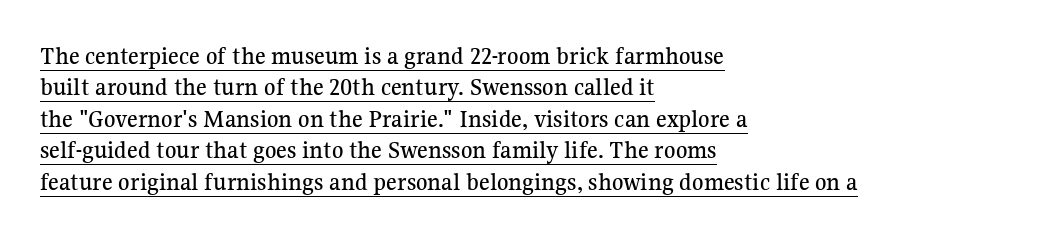
Q: Is the text italic (slanted)? A: No, it is upright.
Q: Is the text underlined? A: Yes.
Q: How is the paragraph aligned? A: Left-aligned.
Q: Is the spacing between letters normal or unusually wide? A: Normal.
